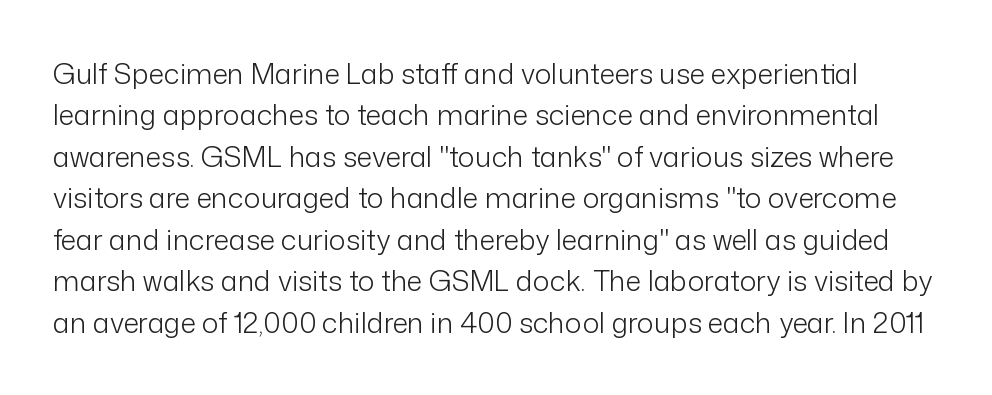
{"serif": "no", "italic": "no", "bold": "no", "weight": "light", "width": "normal", "stroke_contrast": "low", "x_height": "medium", "monospaced": "no", "underline": "no", "line_spacing": "normal", "line_spacing_ratio": 1.48, "letter_spacing": "normal", "letter_spacing_em": 0.0, "glyph_px": 28}
